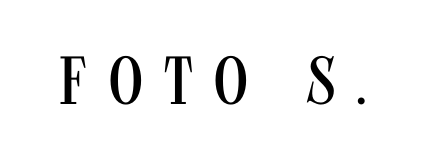
The letterforms stand isolated, each surrounded by extra space. A typesetter would call this proportional, since set widths differ per character. The typeface chosen for these lines omits serifs. Posture: upright roman.
